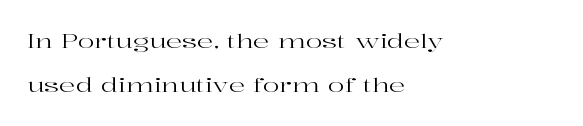
The image shows 20 px text type, upright; set left-aligned, loose line spacing (2.21x), normal letter spacing, not underlined.
